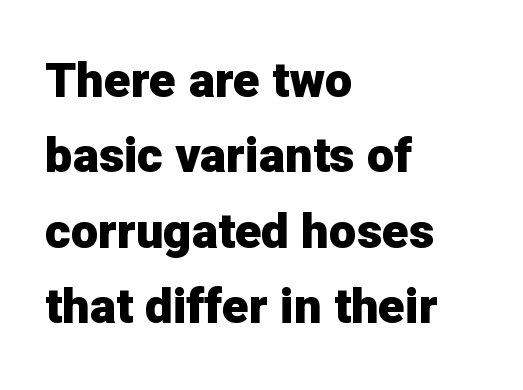
Unlike italic type, these characters show no tilt at all. Whoever set this chose a conventional vertical rhythm. The space directly below the letters is spotless. Character widths vary here, with narrow letters taking less room than wide ones. Every row of glyphs begins at an identical x-position on the left. Stroke thickness is high; the sample reads as a true bold.
